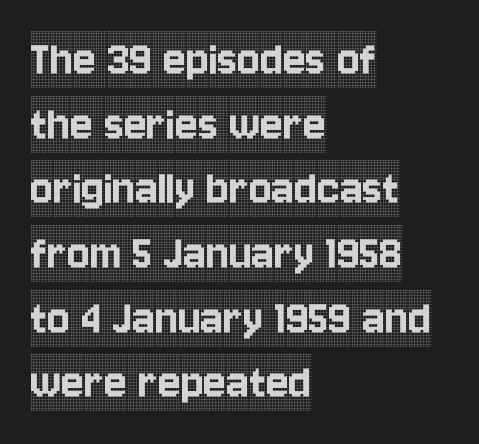
Q: Is the text italic (slanted)? A: No, it is upright.
Q: Is the typeface a serif or a sans-serif typeface? A: Serif.
Q: Is the text underlined? A: No.
Q: How is the paragraph aligned? A: Left-aligned.
Q: Is the spacing between letters normal or unusually wide? A: Normal.
Q: Width (condensed, normal, or wide)? A: Condensed.
Q: x-height? A: Large.
Q: Monospaced? A: No.
